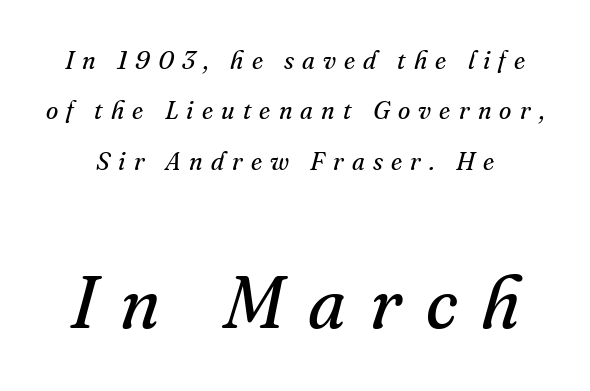
The image shows 74 px regular-weight serif type, italic (leaning right); set loose line spacing (2.02x), unusually wide letter spacing (+0.33 em), not underlined; the second (bottom) block is 2.96x larger; medium stroke contrast and a small x-height.
